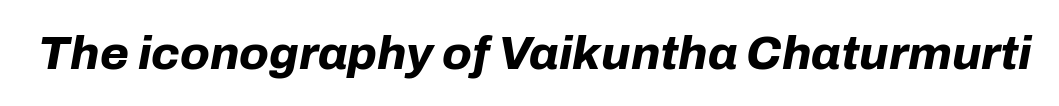
Think of a printed novel: that variable character pitch is what you see here. Bold? Absolutely — the strokes are thick and heavy. Posture: slanted. Plain, unruled lines of type. Standard letterfit; no display-style spreading of the glyphs.
